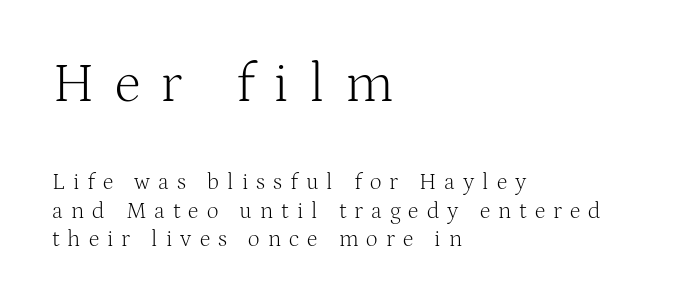
What stands out about the letter spacing? Its width — letters are far apart. A clean baseline with only descenders dipping below it. A student would call this left alignment; a typographer would say flush left, rag right. The glyphs in this specimen are seriffed. Character widths vary here, with narrow letters taking less room than wide ones.
